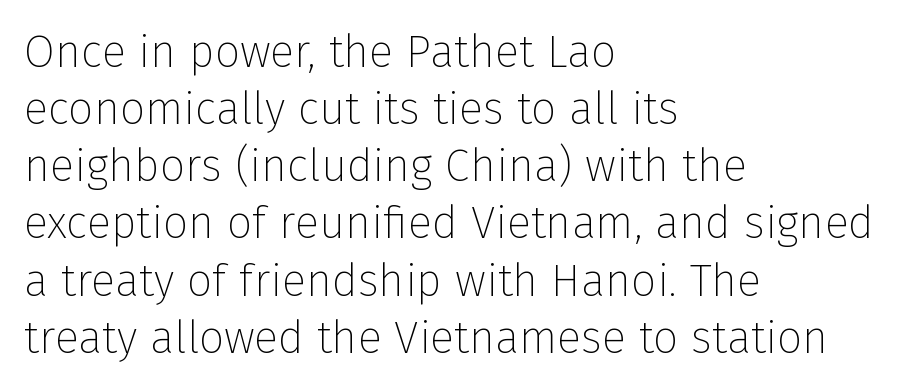
Q: Is the text bold? A: No.
Q: Is the text italic (slanted)? A: No, it is upright.
Q: Is the typeface a serif or a sans-serif typeface? A: Sans-serif.
Q: Is the text underlined? A: No.
Q: How is the paragraph aligned? A: Left-aligned.
Q: Is the spacing between letters normal or unusually wide? A: Normal.
Q: Is the spacing between lines tight, normal or loose? A: Normal.
Q: Width (condensed, normal, or wide)? A: Normal.
Q: Stroke contrast? A: Low.
Q: x-height? A: Medium.
Q: Monospaced? A: No.
